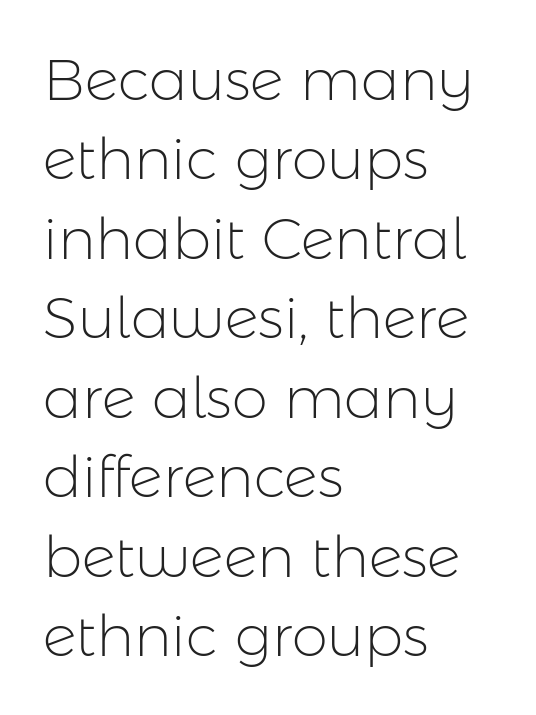
Layout note: lines flush left. Posture: upright roman. This sample has the flowing, uneven cadence of proportional lettering. Weight: in the light-to-regular range. Check where the strokes stop: nothing finishes them off — pure sans.
